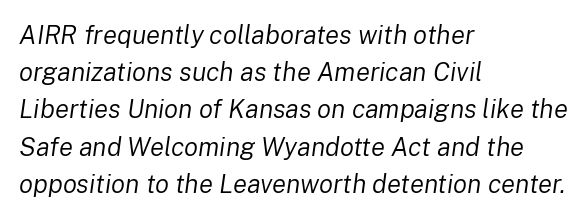
The image shows 26 px text type, italic (leaning right); set left-aligned, normal line spacing (1.43x), normal letter spacing, not underlined.
